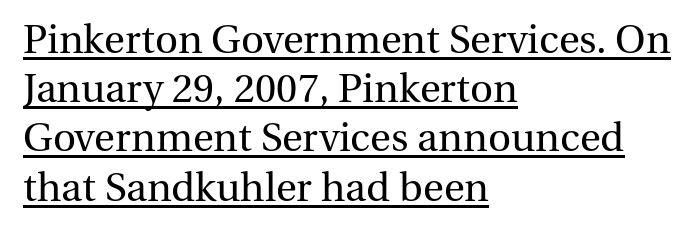
The image shows 40 px regular-weight serif type, upright; set left-aligned, line spacing 1.23x, normal letter spacing, underlined; medium stroke contrast and a medium x-height.
